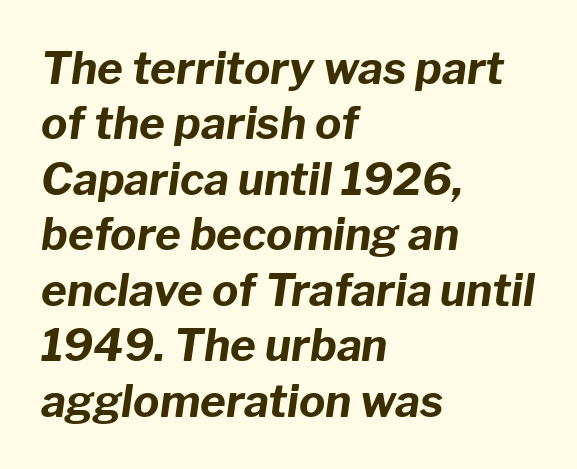
{"italic": "yes", "lean": "right", "slant_degrees": 8, "bold": "yes", "weight": "bold", "width": "normal", "stroke_contrast": "low", "x_height": "medium", "monospaced": "no", "underline": "no", "align": "left", "line_spacing": "normal", "line_spacing_ratio": 1.26, "letter_spacing": "normal", "letter_spacing_em": 0.0, "glyph_px": 44}
